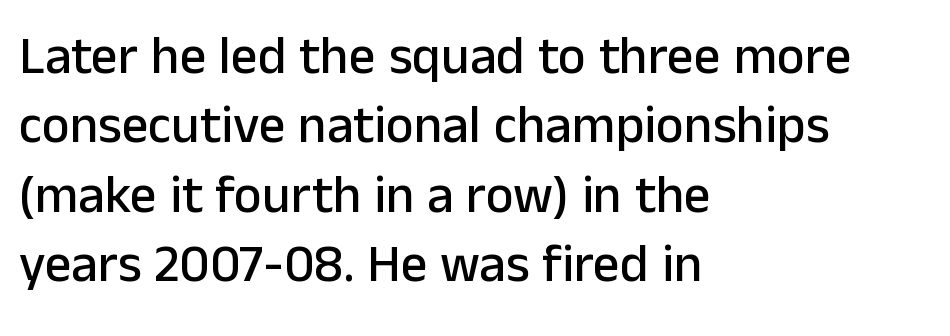
Q: Is the text italic (slanted)? A: No, it is upright.
Q: Is the typeface a serif or a sans-serif typeface? A: Sans-serif.
Q: Is the text underlined? A: No.
Q: How is the paragraph aligned? A: Left-aligned.
Q: Is the spacing between letters normal or unusually wide? A: Normal.
Q: Is the spacing between lines tight, normal or loose? A: Normal.
Q: Width (condensed, normal, or wide)? A: Normal.
Q: Stroke contrast? A: Low.
Q: x-height? A: Medium.
Q: Monospaced? A: No.
